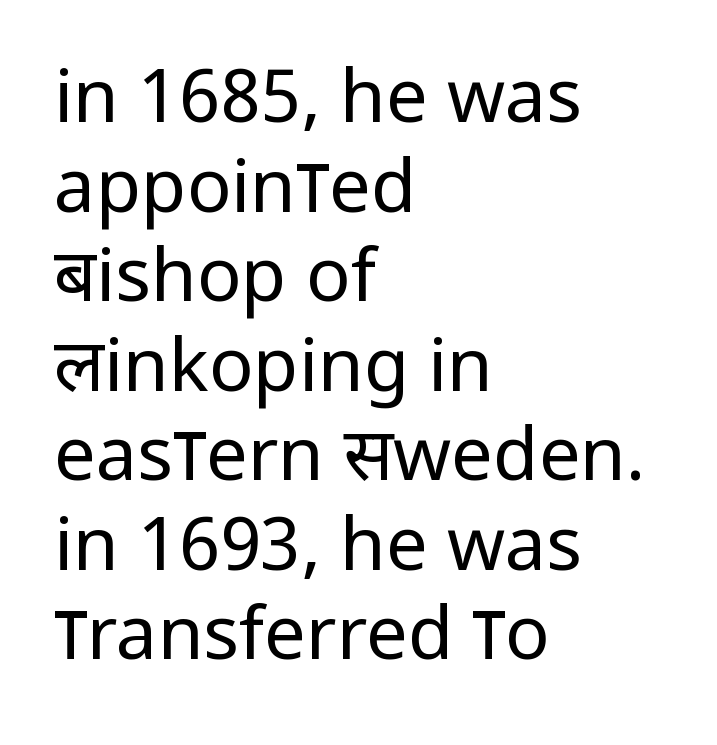
Q: Is the text bold? A: No.
Q: Is the text italic (slanted)? A: No, it is upright.
Q: Is the typeface a serif or a sans-serif typeface? A: Sans-serif.
Q: Is the text underlined? A: No.
Q: How is the paragraph aligned? A: Left-aligned.
Q: Is the spacing between letters normal or unusually wide? A: Normal.
Q: Width (condensed, normal, or wide)? A: Condensed.
Q: Stroke contrast? A: Low.
Q: x-height? A: Large.
Q: Monospaced? A: No.
